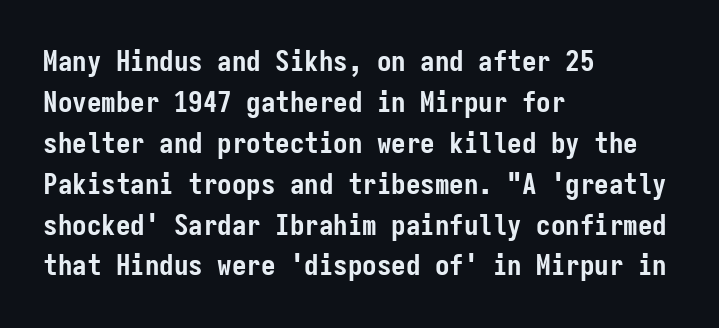
The image shows 29 px semibold, condensed sans-serif type, upright, monospaced; set left-aligned, normal line spacing (1.41x), normal letter spacing, not underlined; low stroke contrast and a medium x-height.
